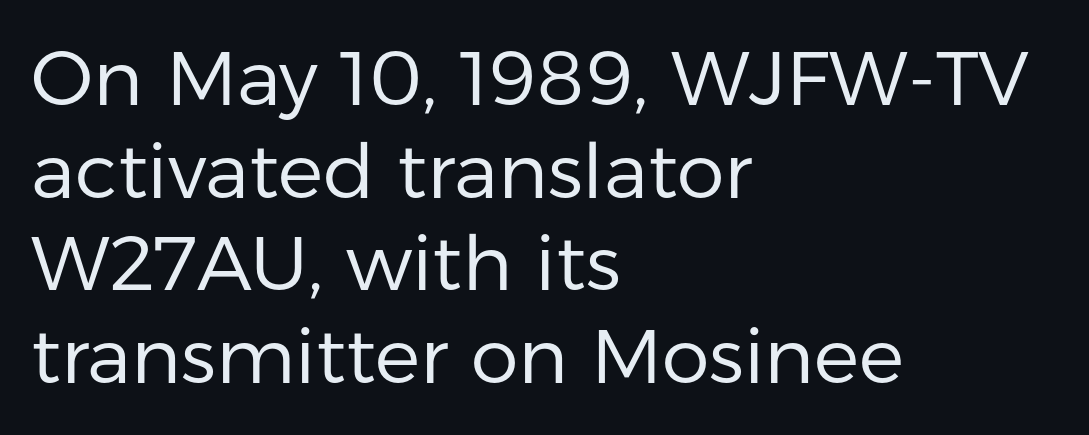
Q: Is the text bold? A: No.
Q: Is the text italic (slanted)? A: No, it is upright.
Q: Is the typeface a serif or a sans-serif typeface? A: Sans-serif.
Q: Is the text underlined? A: No.
Q: How is the paragraph aligned? A: Left-aligned.
Q: Is the spacing between letters normal or unusually wide? A: Normal.
Q: Width (condensed, normal, or wide)? A: Normal.
Q: Stroke contrast? A: Low.
Q: x-height? A: Medium.
Q: Monospaced? A: No.
